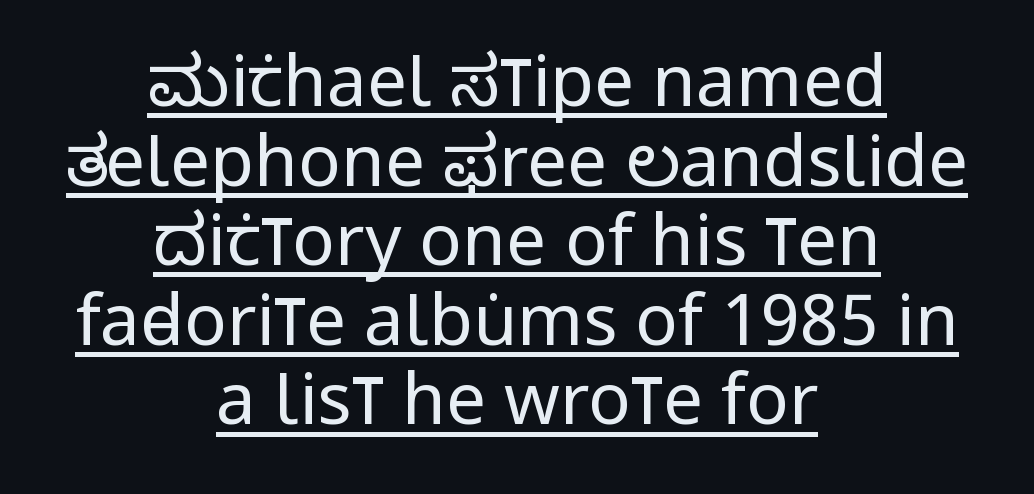
{"serif": "no", "italic": "no", "bold": "no", "weight": "regular", "width": "condensed", "stroke_contrast": "low", "x_height": "large", "monospaced": "no", "underline": "yes", "align": "center", "line_spacing": "tight", "line_spacing_ratio": 1.12, "letter_spacing": "normal", "letter_spacing_em": 0.0, "glyph_px": 71}
